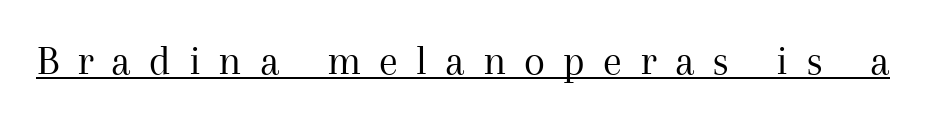
This sample uses a serif face. No letter is thick-stroked: the sample isn't bold. Think of a printed novel: that variable character pitch is what you see here. Characters remain perfectly vertical along every line.
